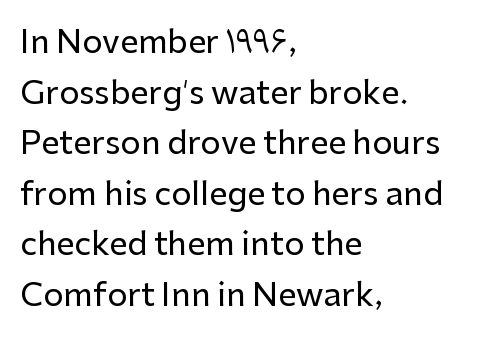
{"serif": "no", "italic": "no", "width": "normal", "stroke_contrast": "low", "x_height": "medium", "monospaced": "no", "underline": "no", "align": "left", "line_spacing": "normal", "line_spacing_ratio": 1.58, "letter_spacing": "normal", "letter_spacing_em": 0.0, "glyph_px": 32}
